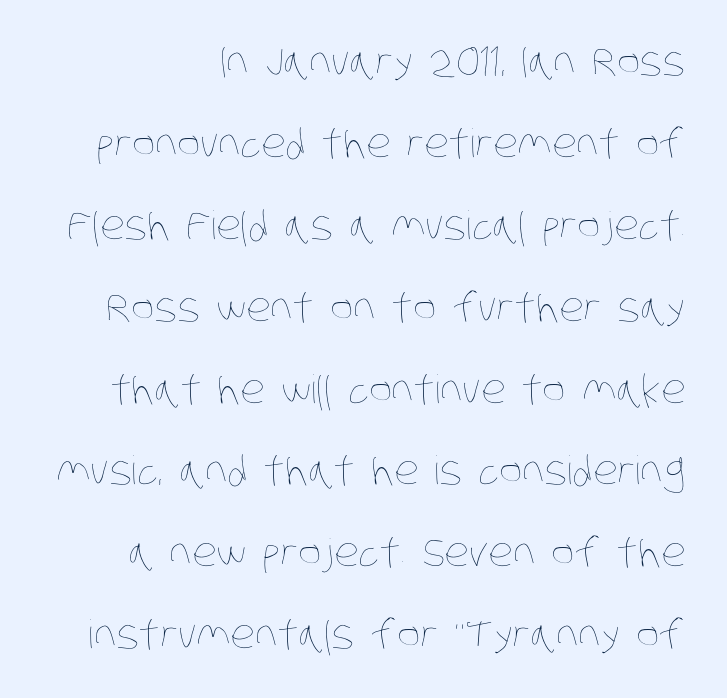
Q: Is the text bold? A: No.
Q: Is the text underlined? A: No.
Q: Is the spacing between letters normal or unusually wide? A: Normal.
Q: Is the spacing between lines tight, normal or loose? A: Loose.
Q: Width (condensed, normal, or wide)? A: Condensed.
Q: Stroke contrast? A: Low.
Q: x-height? A: Large.
Q: Monospaced? A: No.
